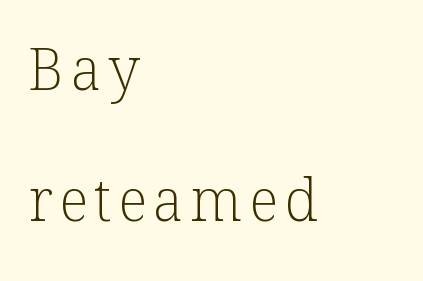
{"serif": "yes", "italic": "no", "bold": "no", "weight": "light", "width": "normal", "stroke_contrast": "low", "x_height": "medium", "monospaced": "no", "underline": "no", "align": "left", "line_spacing": "loose", "line_spacing_ratio": 2.26, "glyph_px": 58}
